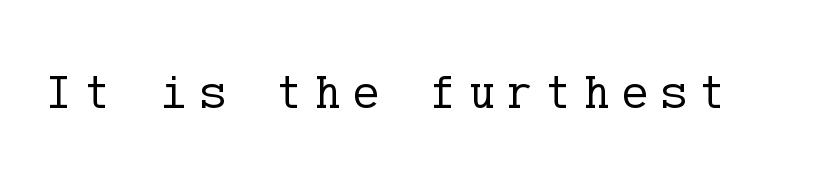
Q: Is the text bold? A: No.
Q: Is the text italic (slanted)? A: No, it is upright.
Q: Is the typeface a serif or a sans-serif typeface? A: Serif.
Q: Is the text underlined? A: No.
Q: Is the spacing between letters normal or unusually wide? A: Unusually wide.
Q: Width (condensed, normal, or wide)? A: Normal.
Q: Stroke contrast? A: Low.
Q: x-height? A: Medium.
